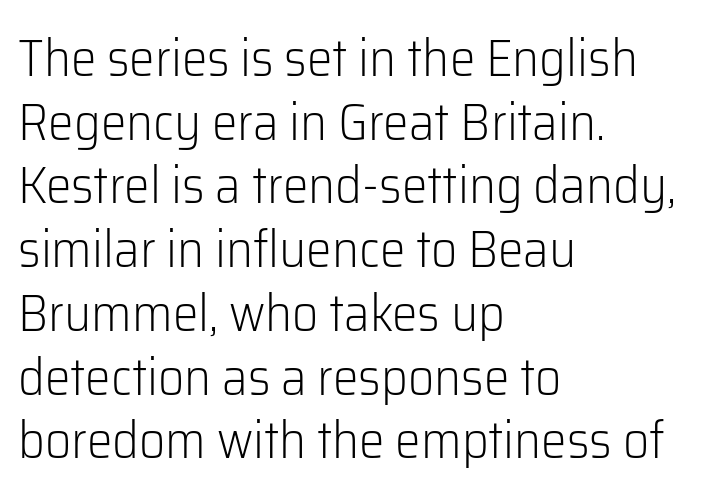
The image shows 51 px light sans-serif type, upright; set left-aligned, normal line spacing (1.25x), normal letter spacing, not underlined; low stroke contrast and a medium x-height.
